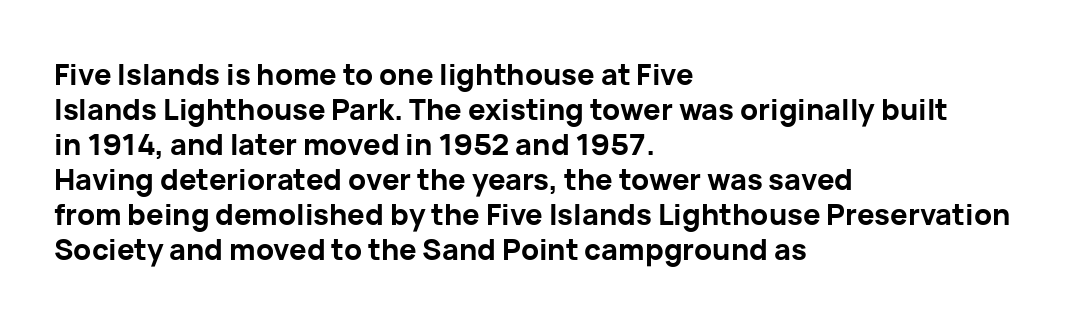
Q: Is the text bold? A: Yes.
Q: Is the text italic (slanted)? A: No, it is upright.
Q: Is the typeface a serif or a sans-serif typeface? A: Sans-serif.
Q: Is the text underlined? A: No.
Q: How is the paragraph aligned? A: Left-aligned.
Q: Is the spacing between letters normal or unusually wide? A: Normal.
Q: Width (condensed, normal, or wide)? A: Normal.
Q: Stroke contrast? A: Low.
Q: x-height? A: Medium.
Q: Monospaced? A: No.
